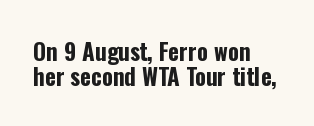
How heavy is the stroke? Heavy — this is a bold. A classic flush-left, rag-right setting is used for this passage. Every character sits straight up, as roman type does. Letters rest on an invisible, unmarked baseline.
